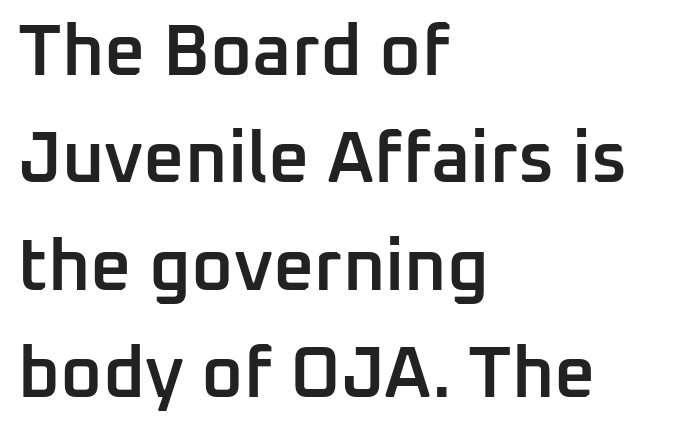
Weight: semibold (demi). You could not count columns in this text — the font is proportionally spaced. Is there much room between lines? A standard amount, neither cramped nor airy. Layout note: lines flush left. Ascenders rise straight up at ninety degrees. The tracking reads as untouched default to a designer's eye.
